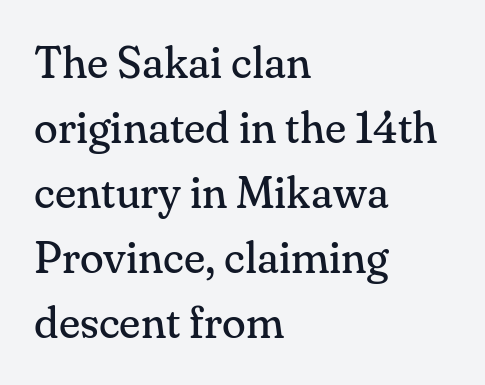
Q: Is the text bold? A: No.
Q: Is the text italic (slanted)? A: No, it is upright.
Q: Is the typeface a serif or a sans-serif typeface? A: Serif.
Q: Is the text underlined? A: No.
Q: How is the paragraph aligned? A: Left-aligned.
Q: Is the spacing between letters normal or unusually wide? A: Normal.
Q: Is the spacing between lines tight, normal or loose? A: Normal.
Q: Width (condensed, normal, or wide)? A: Normal.
Q: Stroke contrast? A: Medium.
Q: x-height? A: Small.
Q: Monospaced? A: No.
